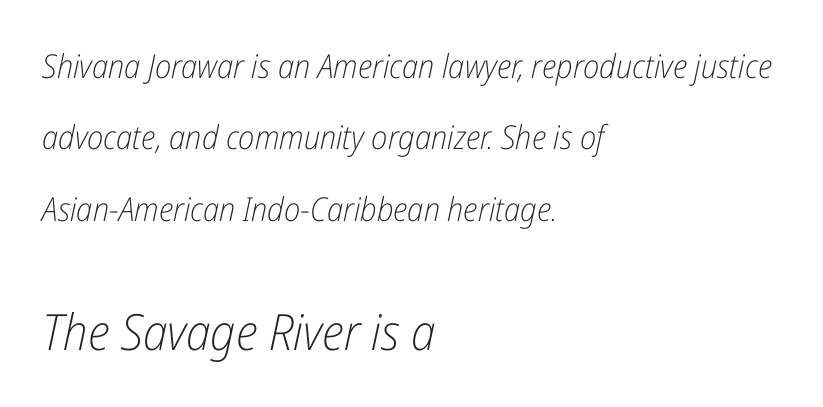
The image shows 50 px light, condensed type, italic (leaning right); set left-aligned, loose line spacing (2.16x), normal letter spacing, not underlined; the second (bottom) block is 1.52x larger; low stroke contrast and a medium x-height.
